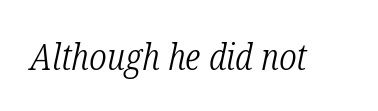
Q: Is the text bold? A: No.
Q: Is the text italic (slanted)? A: Yes, it leans right by about 12 degrees.
Q: Is the typeface a serif or a sans-serif typeface? A: Serif.
Q: Is the text underlined? A: No.
Q: Is the spacing between letters normal or unusually wide? A: Normal.
Q: Width (condensed, normal, or wide)? A: Condensed.
Q: Stroke contrast? A: Low.
Q: x-height? A: Medium.
Q: Monospaced? A: No.
